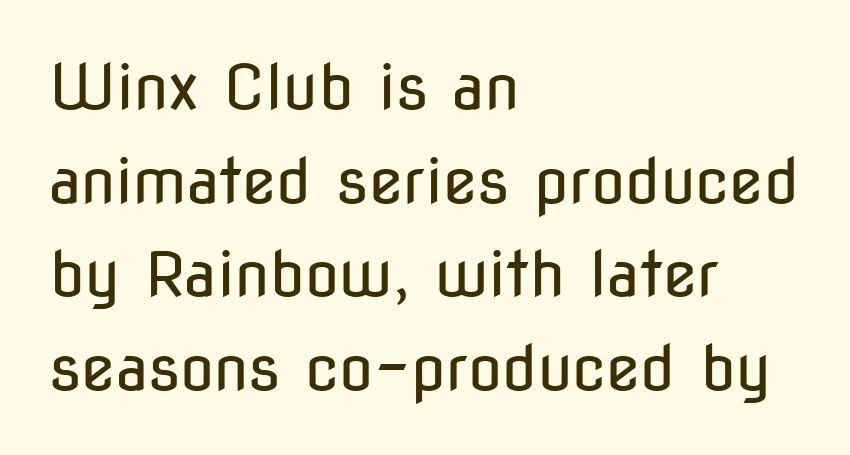
Each letter keeps its own natural width here, so spacing adapts to shape. The space directly below the letters is spotless. A typesetter would mark this as roman, not italic. This is not heavy type; no bold has been used. Nothing sits at the stroke ends, so this counts as sans-serif. The horizontal fit of the characters is conventional and even.
